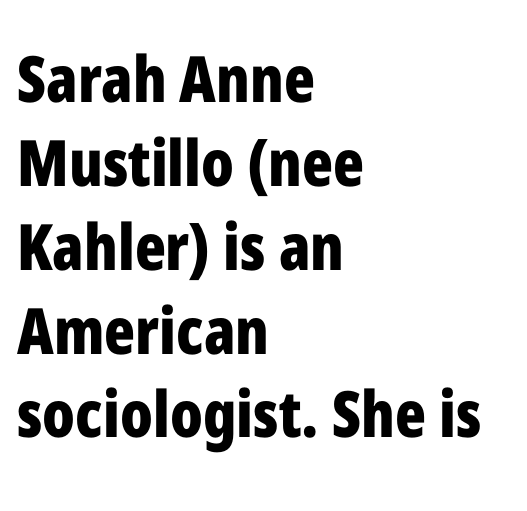
The image shows 64 px bold, condensed sans-serif type, upright; set left-aligned, normal line spacing (1.31x), normal letter spacing, not underlined; low stroke contrast and a medium x-height.
